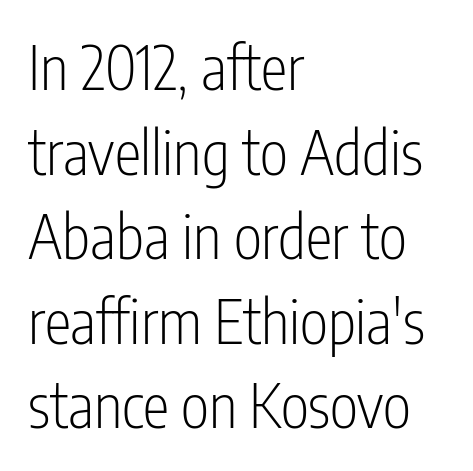
Stroke thickness stays within the range of a standard reading face or lighter. The rendering keeps characters at their native spacing. Where is the straight margin? On the left. Each letter's strokes conclude bluntly, with no projecting serifs. The face used here is proportionally spaced, like ordinary book or web type. This sample keeps an unexceptional amount of space between lines.
